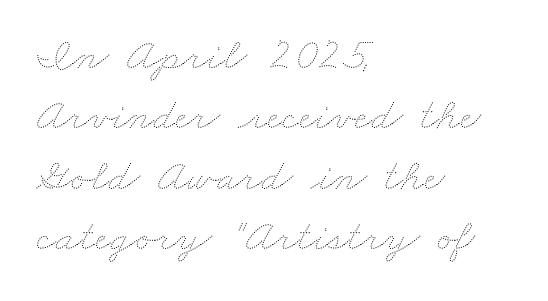
{"bold": "no", "weight": "thin", "width": "wide", "stroke_contrast": "medium", "x_height": "small", "monospaced": "no", "underline": "no", "align": "left", "line_spacing": "normal", "line_spacing_ratio": 1.34, "letter_spacing": "normal", "letter_spacing_em": 0.0, "glyph_px": 45}
